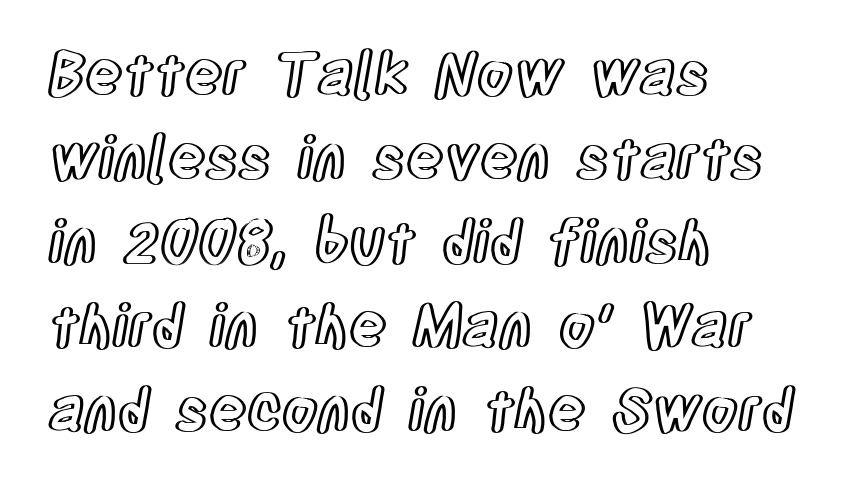
The image shows 58 px condensed type; set left-aligned, normal line spacing (1.45x), normal letter spacing, not underlined; a large x-height.
